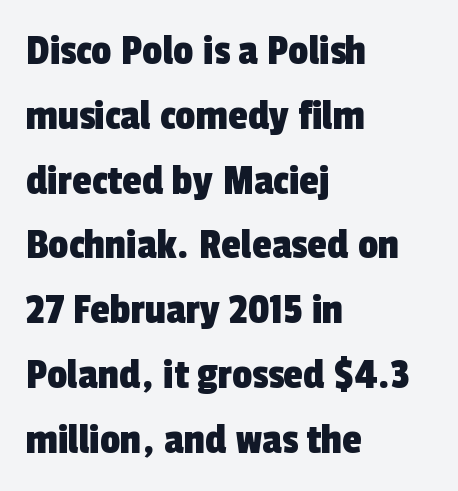
The rendering shows plain stroke endings on the letterforms — a sans-serif design. Each row of text sits above clean, open space. The space between consecutive lines is moderate. The lines in this sample share a left origin and differ only in where they stop. The letters advance in unequal steps, a hallmark of proportional type. These lines keep a tight, regular rhythm from letter to letter.
